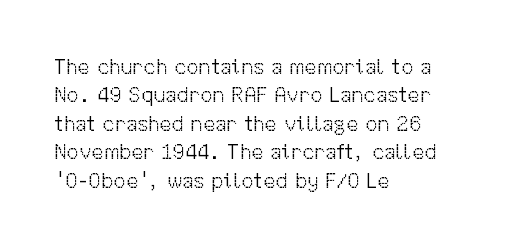
Q: Is the text bold? A: No.
Q: Is the text italic (slanted)? A: No, it is upright.
Q: Is the text underlined? A: No.
Q: How is the paragraph aligned? A: Left-aligned.
Q: Is the spacing between letters normal or unusually wide? A: Normal.
Q: Is the spacing between lines tight, normal or loose? A: Normal.
